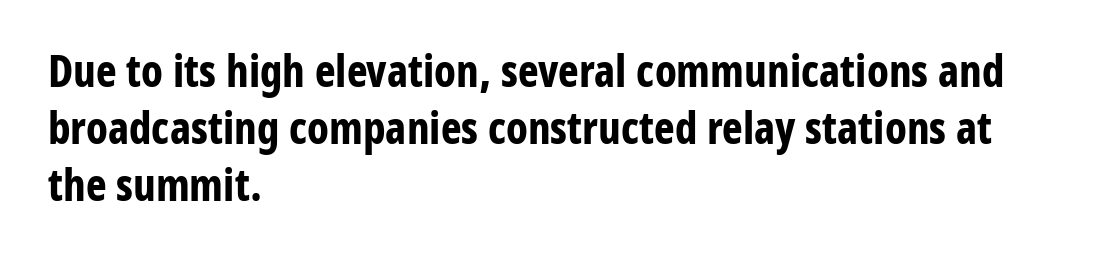
Q: Is the text bold? A: Yes.
Q: Is the text italic (slanted)? A: No, it is upright.
Q: Is the typeface a serif or a sans-serif typeface? A: Sans-serif.
Q: Is the text underlined? A: No.
Q: How is the paragraph aligned? A: Left-aligned.
Q: Is the spacing between letters normal or unusually wide? A: Normal.
Q: Is the spacing between lines tight, normal or loose? A: Normal.
Q: Width (condensed, normal, or wide)? A: Condensed.
Q: Stroke contrast? A: Low.
Q: x-height? A: Medium.
Q: Monospaced? A: No.
